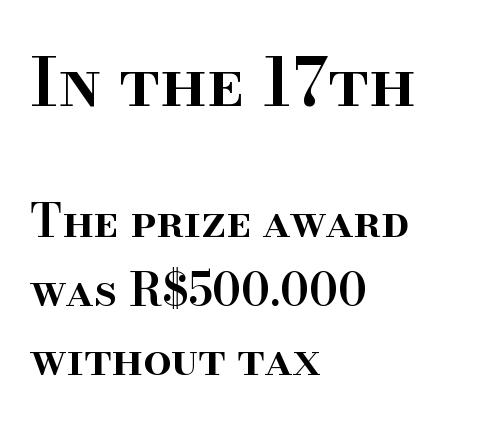
Q: Is the text bold? A: Semi-bold.
Q: Is the text italic (slanted)? A: No, it is upright.
Q: Is the typeface a serif or a sans-serif typeface? A: Serif.
Q: Is the text underlined? A: No.
Q: How is the paragraph aligned? A: Left-aligned.
Q: Is the spacing between letters normal or unusually wide? A: Normal.
Q: Is the spacing between lines tight, normal or loose? A: Normal.
Q: Which block of text is set in a larger size, the first (top) or the second (bottom)? A: The first (top) one.
Q: Width (condensed, normal, or wide)? A: Normal.
Q: Stroke contrast? A: High.
Q: x-height? A: Small.
Q: Monospaced? A: No.
